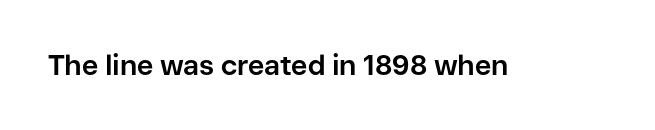
The image shows 28 px bold sans-serif type, upright; set normal letter spacing, not underlined; low stroke contrast and a medium x-height.
